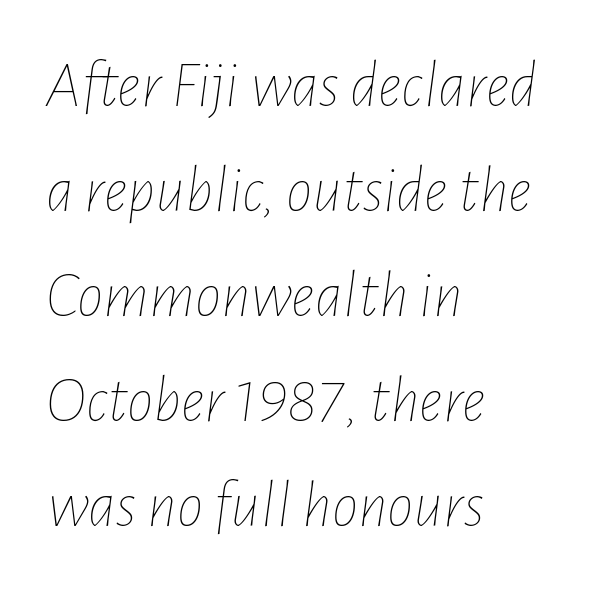
The image shows 66 px thin, condensed type, italic (leaning right); set left-aligned, normal line spacing (1.59x), normal letter spacing, not underlined; low stroke contrast and a medium x-height.
